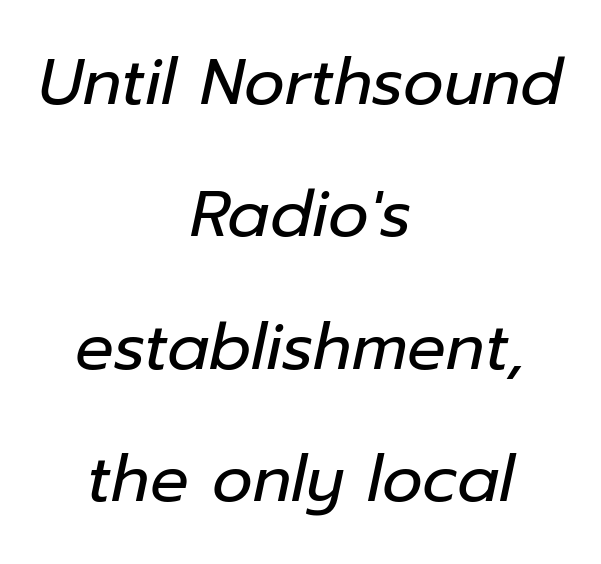
Q: Is the text bold? A: No.
Q: Is the text italic (slanted)? A: Yes, it leans right by about 12 degrees.
Q: Is the text underlined? A: No.
Q: How is the paragraph aligned? A: Centered.
Q: Is the spacing between letters normal or unusually wide? A: Normal.
Q: Is the spacing between lines tight, normal or loose? A: Loose.
Q: Width (condensed, normal, or wide)? A: Normal.
Q: Stroke contrast? A: Low.
Q: x-height? A: Medium.
Q: Monospaced? A: No.
